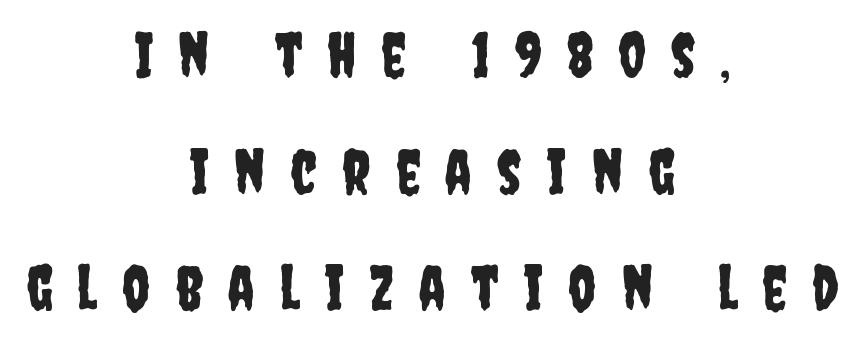
The image shows 62 px condensed sans-serif type, upright; set centered, line spacing 1.88x, unusually wide letter spacing (+0.4 em), not underlined; low stroke contrast and a large x-height.
